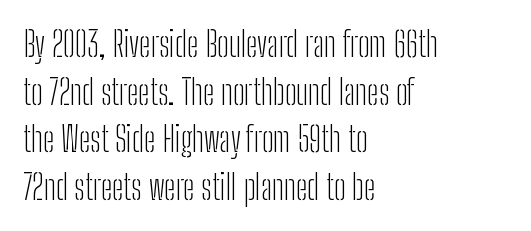
Think standard paragraph weight, or any step lighter than that. Spacing verdict: proportional, widths tailored to each character. The font family rendered here belongs to the sans-serif group. Does the lettering tilt? It doesn't — this is upright. This rendering uses left alignment, leaving the right contour irregular. The block of text has a typical density, with ordinary space between rows.
